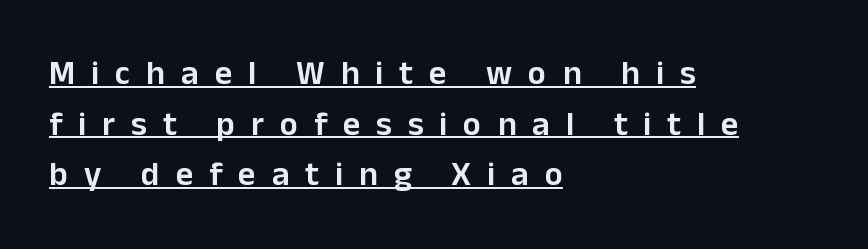
Q: Is the text bold? A: Semi-bold.
Q: Is the text italic (slanted)? A: No, it is upright.
Q: Is the typeface a serif or a sans-serif typeface? A: Sans-serif.
Q: Is the text underlined? A: Yes.
Q: How is the paragraph aligned? A: Left-aligned.
Q: Is the spacing between letters normal or unusually wide? A: Unusually wide.
Q: Is the spacing between lines tight, normal or loose? A: Normal.
Q: Width (condensed, normal, or wide)? A: Normal.
Q: Stroke contrast? A: Low.
Q: x-height? A: Medium.
Q: Monospaced? A: No.
